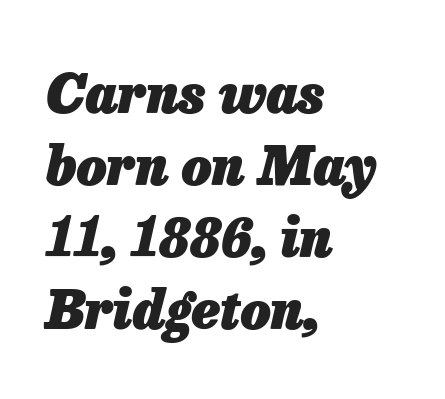
The image shows 53 px heavy type, italic (leaning right); set left-aligned, normal line spacing (1.36x), normal letter spacing, not underlined; low stroke contrast and a medium x-height.
